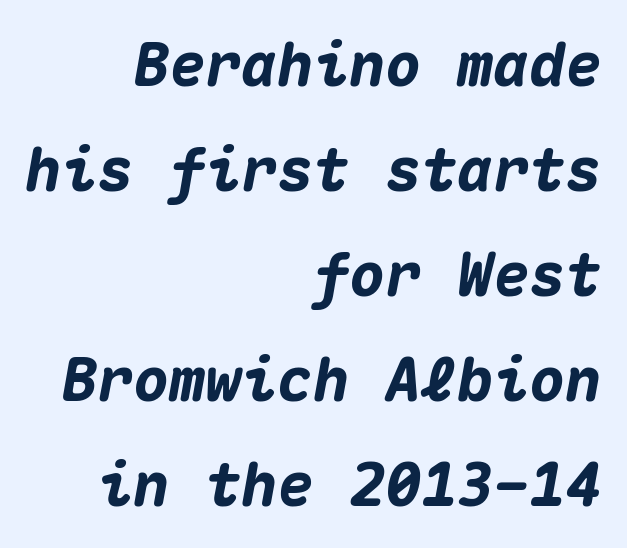
No word sits above an underline. Caption: multi-line text, flush right, ragged left. The face used here is monospaced, like something from a code editor. The letters are bold, with thick, heavy strokes. The passage shown has conventional tracking throughout. The face used here has a pronounced slope to its letters.
